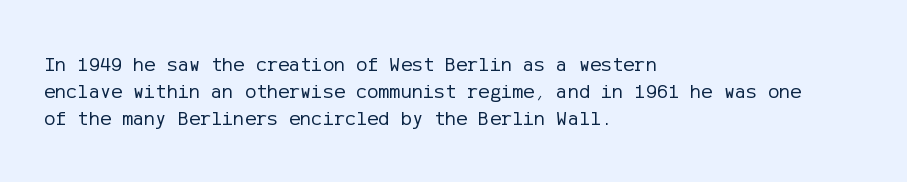
{"italic": "no", "bold": "no", "underline": "no", "align": "left", "line_spacing": "normal", "line_spacing_ratio": 1.28, "letter_spacing": "normal", "letter_spacing_em": 0.0, "glyph_px": 21}
